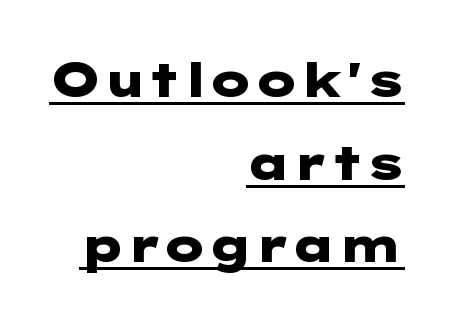
Q: Is the text bold? A: Yes.
Q: Is the text italic (slanted)? A: No, it is upright.
Q: Is the typeface a serif or a sans-serif typeface? A: Sans-serif.
Q: Is the text underlined? A: Yes.
Q: How is the paragraph aligned? A: Right-aligned.
Q: Is the spacing between letters normal or unusually wide? A: Normal.
Q: Width (condensed, normal, or wide)? A: Wide.
Q: Stroke contrast? A: Low.
Q: x-height? A: Medium.
